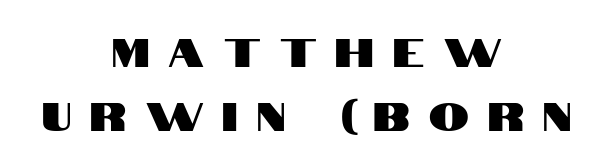
These lines have a slow, spaced-out rhythm from letter to letter. Grotesque or geometric, the face here clearly has no serifs. The rendering positions every line midway between the sides. The letters stand straight up with perfectly vertical stems. Varying glyph widths throughout — classic text-font behaviour.
